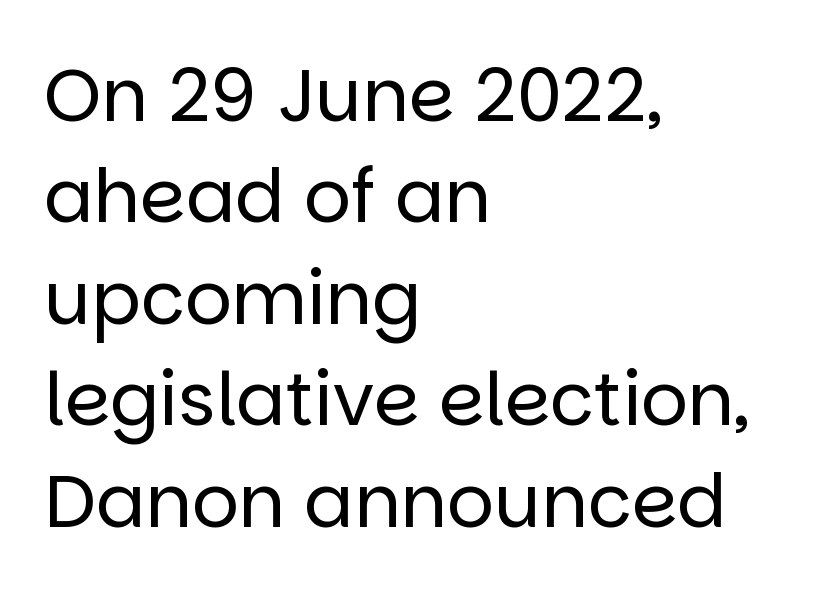
Q: Is the text bold? A: No.
Q: Is the text italic (slanted)? A: No, it is upright.
Q: Is the typeface a serif or a sans-serif typeface? A: Sans-serif.
Q: Is the text underlined? A: No.
Q: How is the paragraph aligned? A: Left-aligned.
Q: Is the spacing between letters normal or unusually wide? A: Normal.
Q: Is the spacing between lines tight, normal or loose? A: Normal.
Q: Width (condensed, normal, or wide)? A: Normal.
Q: Stroke contrast? A: Low.
Q: x-height? A: Large.
Q: Monospaced? A: No.
